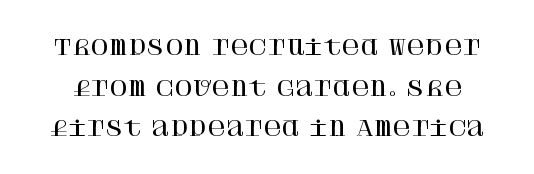
Q: Is the text italic (slanted)? A: No, it is upright.
Q: Is the text underlined? A: No.
Q: Is the spacing between letters normal or unusually wide? A: Normal.
Q: Is the spacing between lines tight, normal or loose? A: Loose.
